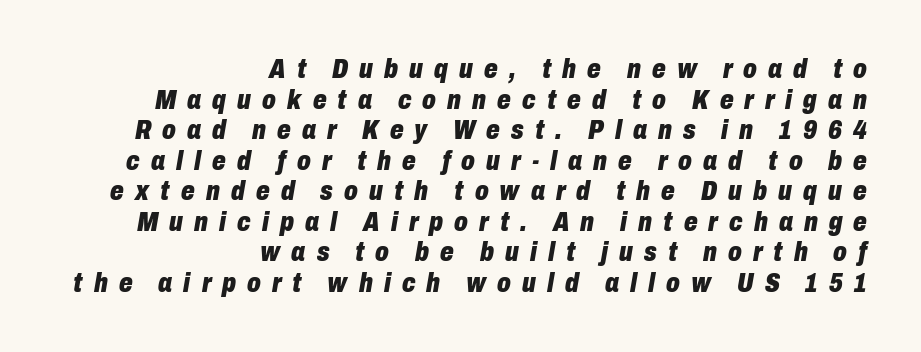
{"italic": "yes", "lean": "right", "slant_degrees": 10, "bold": "yes", "underline": "no", "align": "right", "line_spacing": "tight", "line_spacing_ratio": 1.13, "letter_spacing": "wide", "letter_spacing_em": 0.41, "glyph_px": 27}
